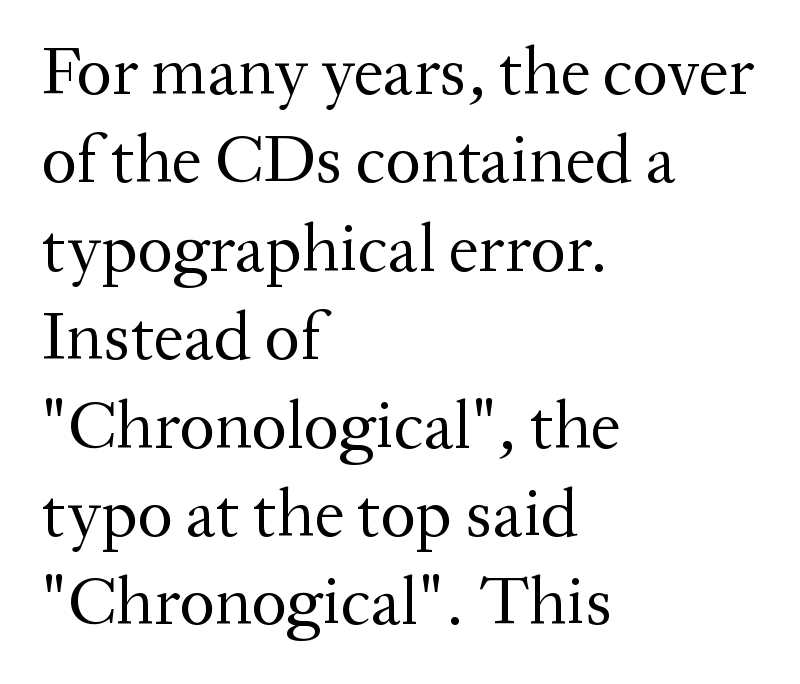
{"serif": "yes", "italic": "no", "bold": "no", "weight": "regular", "width": "normal", "stroke_contrast": "medium", "x_height": "medium", "monospaced": "no", "underline": "no", "align": "left", "line_spacing": "normal", "line_spacing_ratio": 1.3, "letter_spacing": "normal", "letter_spacing_em": 0.0, "glyph_px": 68}
